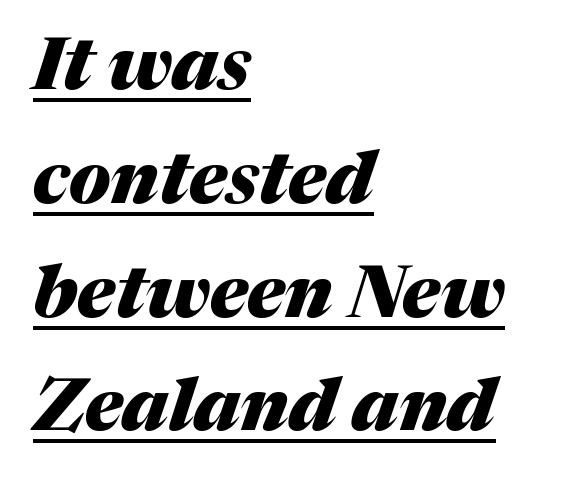
The image shows 72 px heavy type, italic (leaning right); set left-aligned, normal line spacing (1.58x), normal letter spacing, underlined; medium stroke contrast and a medium x-height.
